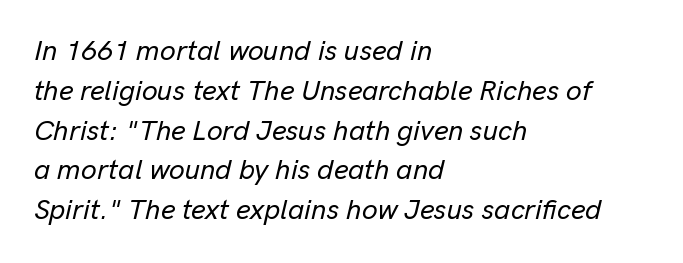
The area under the type is left untouched. What stands out about the letter spacing? Nothing — it is the standard amount. Is this a fixed-width face? No — the glyphs have proportional, varying widths. Short and long lines alike share a common starting point at left. An italicized treatment has been applied to the whole sample.
